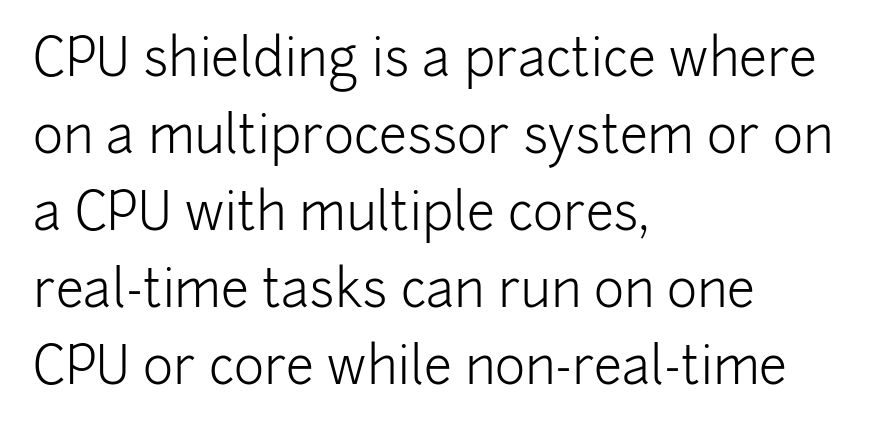
Designer's note — italics off, roman on. The string is rendered with underlining switched off. Note the varied advance widths — an 'i' is clearly narrower than an 'm'. The rendering shows plain stroke endings on the letterforms — a sans-serif design. Stems and bowls with no extra thickness — not bold. In terms of letterspacing, this is plain default setting.
